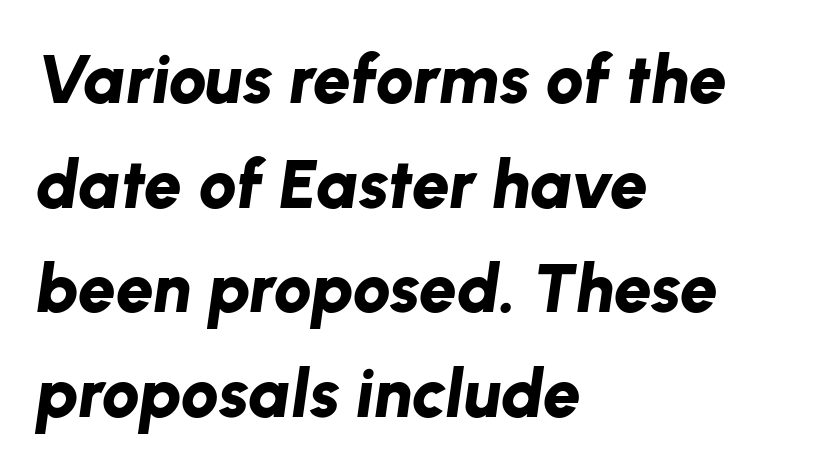
Q: Is the text bold? A: Yes.
Q: Is the text italic (slanted)? A: Yes, it leans right by about 8 degrees.
Q: Is the text underlined? A: No.
Q: How is the paragraph aligned? A: Left-aligned.
Q: Is the spacing between letters normal or unusually wide? A: Normal.
Q: Is the spacing between lines tight, normal or loose? A: Normal.
Q: Width (condensed, normal, or wide)? A: Normal.
Q: Stroke contrast? A: Low.
Q: x-height? A: Medium.
Q: Monospaced? A: No.
